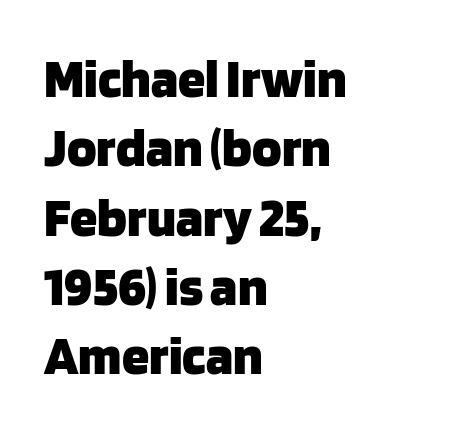
Varying glyph widths throughout — classic text-font behaviour. Does the lettering tilt? It doesn't — this is upright. Default kerning and tracking; the words read as compact shapes. Rows of type keep a routine distance in the vertical direction. Clear beneath every line of the passage. The letters carry no serifs — their stems end cleanly without finishing strokes.
